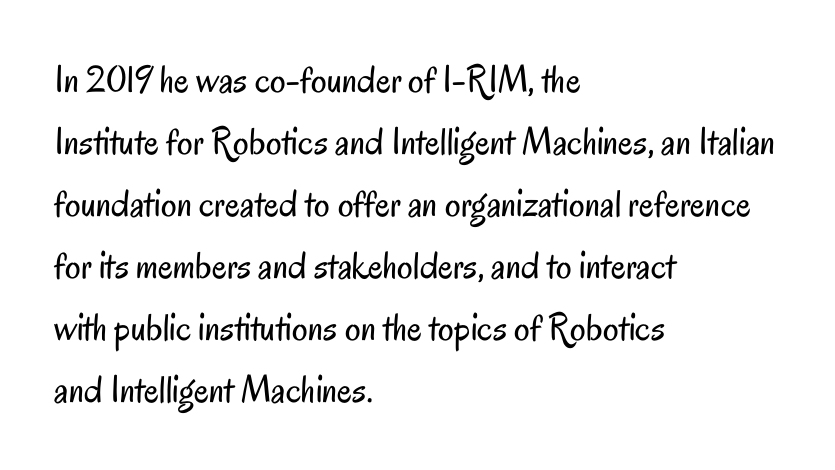
{"serif": "no", "italic": "no", "bold": "no", "weight": "regular", "width": "condensed", "stroke_contrast": "low", "x_height": "small", "monospaced": "no", "underline": "no", "align": "left", "line_spacing": "normal", "line_spacing_ratio": 1.59, "letter_spacing": "normal", "letter_spacing_em": 0.0, "glyph_px": 39}
